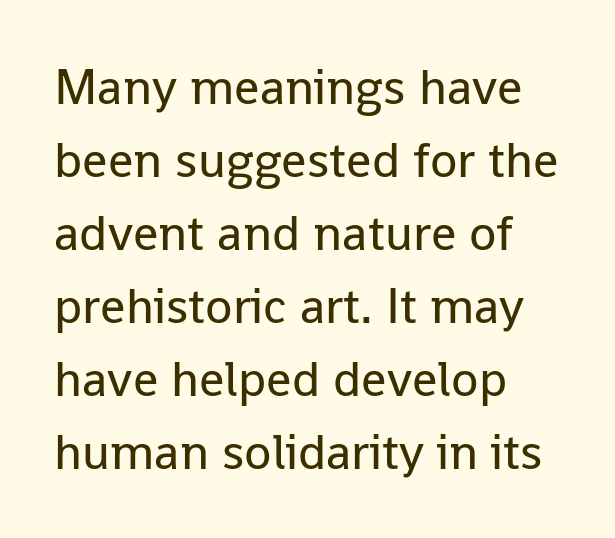
{"serif": "no", "italic": "no", "bold": "no", "weight": "regular", "width": "normal", "stroke_contrast": "low", "x_height": "medium", "monospaced": "no", "underline": "no", "align": "left", "line_spacing": "normal", "line_spacing_ratio": 1.46, "letter_spacing": "normal", "letter_spacing_em": 0.0, "glyph_px": 50}
